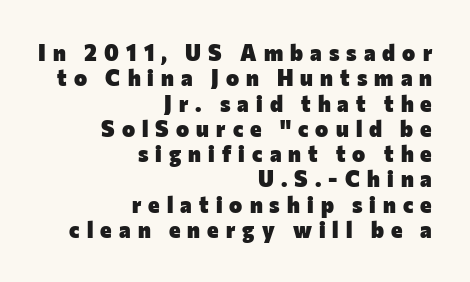
Q: Is the text bold? A: Yes.
Q: Is the text italic (slanted)? A: No, it is upright.
Q: Is the text underlined? A: No.
Q: How is the paragraph aligned? A: Right-aligned.
Q: Is the spacing between letters normal or unusually wide? A: Unusually wide.
Q: Is the spacing between lines tight, normal or loose? A: Tight.
